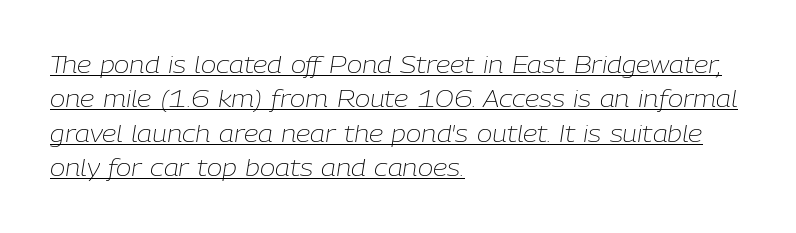
Does the leading feel generous? No, just average. Each word holds together tightly as a unit, with standard inter-letter gaps. The glyphs look as if they've been sheared to an angle. The cut favours lightness, reaching ordinary text weight at its darkest. Emphasis is given by a line drawn under the lettering.
